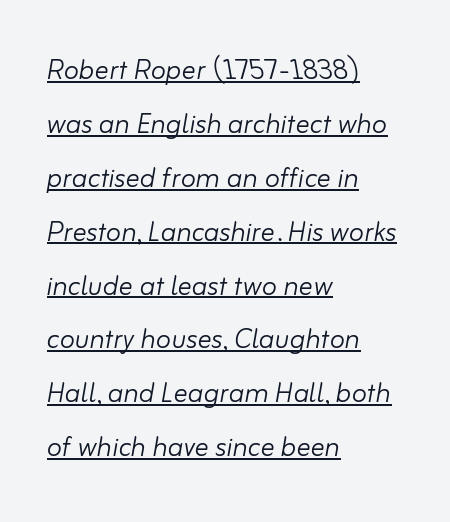
Q: Is the text bold? A: No.
Q: Is the text italic (slanted)? A: Yes, it leans right by about 10 degrees.
Q: Is the text underlined? A: Yes.
Q: How is the paragraph aligned? A: Left-aligned.
Q: Is the spacing between letters normal or unusually wide? A: Normal.
Q: Is the spacing between lines tight, normal or loose? A: Normal.
Q: Width (condensed, normal, or wide)? A: Normal.
Q: Stroke contrast? A: Low.
Q: x-height? A: Small.
Q: Monospaced? A: No.
